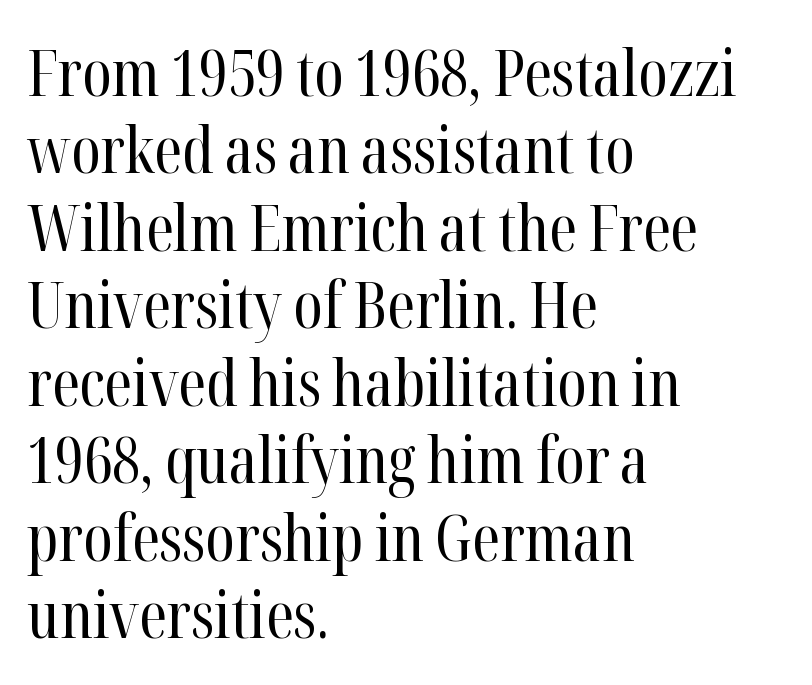
The image shows 64 px regular-weight, condensed serif type, upright; set left-aligned, line spacing 1.21x, normal letter spacing, not underlined; high stroke contrast and a medium x-height.
